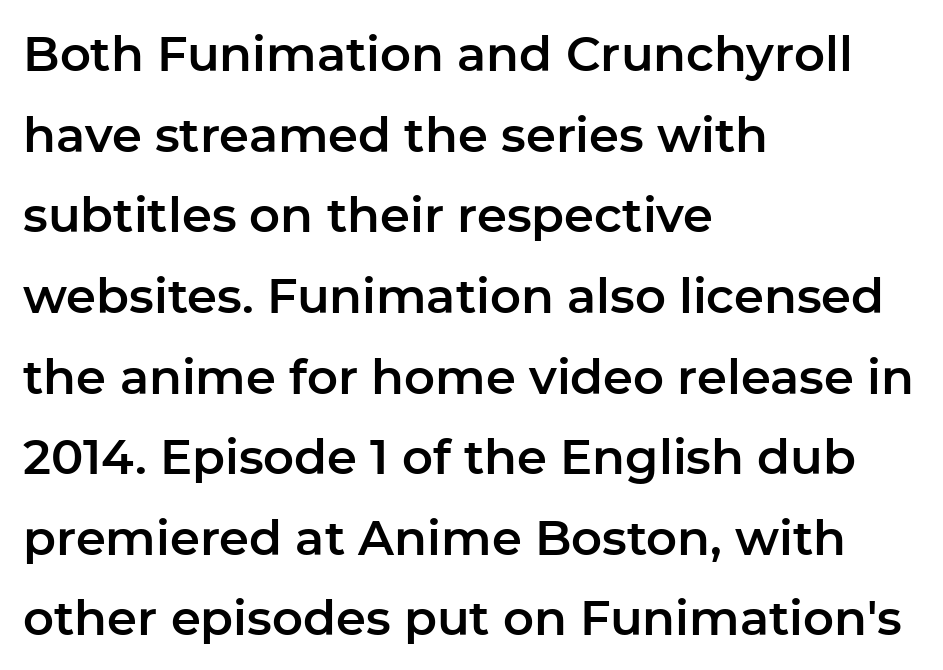
The image shows 48 px sans-serif type, upright; set left-aligned, normal line spacing (1.68x), normal letter spacing, not underlined; low stroke contrast and a medium x-height.
